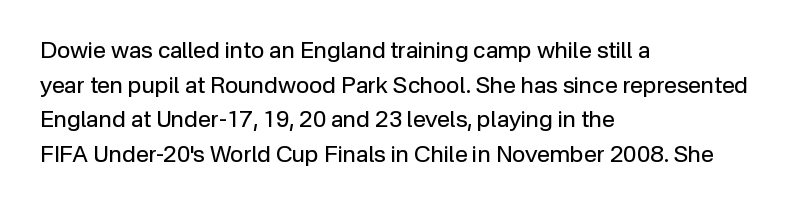
{"italic": "no", "bold": "no", "underline": "no", "align": "left", "line_spacing": "normal", "line_spacing_ratio": 1.51, "letter_spacing": "normal", "letter_spacing_em": 0.0, "glyph_px": 23}
